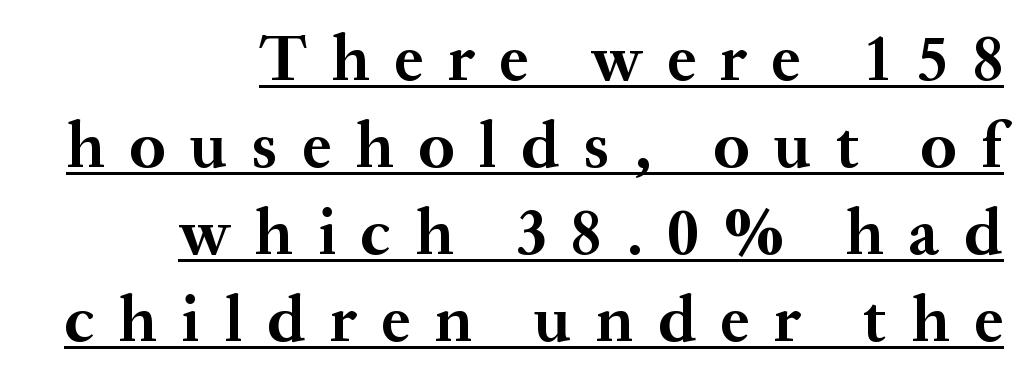
{"serif": "yes", "italic": "no", "bold": "yes", "weight": "bold", "width": "normal", "stroke_contrast": "medium", "x_height": "medium", "monospaced": "no", "underline": "yes", "align": "right", "line_spacing": "normal", "line_spacing_ratio": 1.34, "letter_spacing": "wide", "letter_spacing_em": 0.38, "glyph_px": 65}
